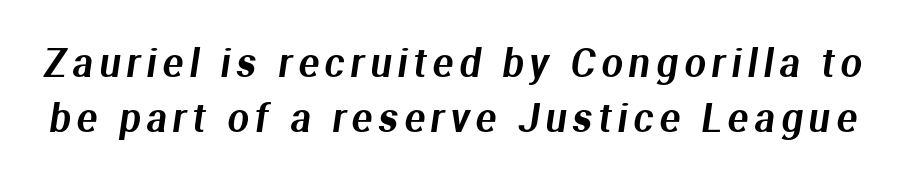
The image shows 38 px sans-serif type; set normal line spacing (1.46x), not underlined; medium stroke contrast and a medium x-height.
